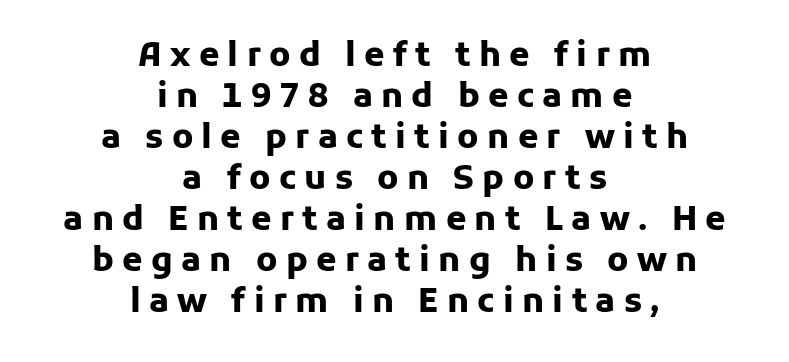
Q: Is the text bold? A: Yes.
Q: Is the text italic (slanted)? A: No, it is upright.
Q: Is the typeface a serif or a sans-serif typeface? A: Sans-serif.
Q: Is the text underlined? A: No.
Q: How is the paragraph aligned? A: Centered.
Q: Is the spacing between letters normal or unusually wide? A: Unusually wide.
Q: Width (condensed, normal, or wide)? A: Normal.
Q: Stroke contrast? A: Low.
Q: x-height? A: Medium.
Q: Monospaced? A: No.
